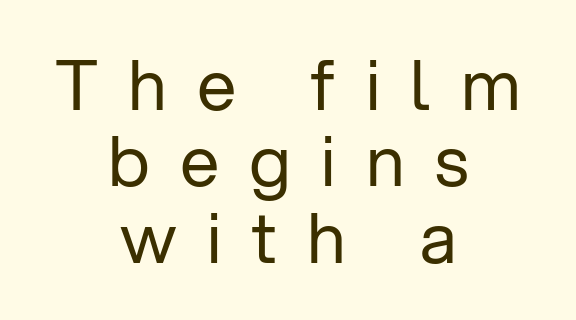
Type style note: lacks serifs. The line texture is sparse and dotted thanks to wide tracking. Unlike italic type, these characters show no tilt at all. Reading down the column, the eye jumps only a short way to each next line. Underline: absent. Varying glyph widths throughout — classic text-font behaviour.
